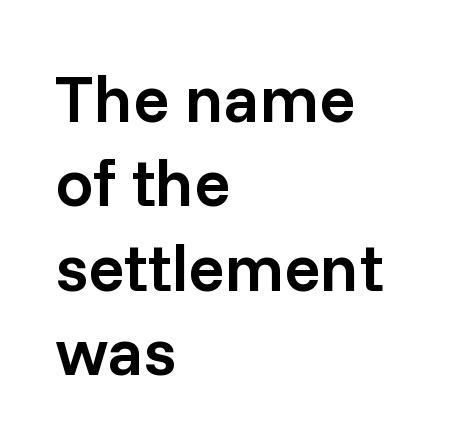
Q: Is the text bold? A: Semi-bold.
Q: Is the text italic (slanted)? A: No, it is upright.
Q: Is the typeface a serif or a sans-serif typeface? A: Sans-serif.
Q: Is the text underlined? A: No.
Q: How is the paragraph aligned? A: Left-aligned.
Q: Is the spacing between letters normal or unusually wide? A: Normal.
Q: Is the spacing between lines tight, normal or loose? A: Normal.
Q: Width (condensed, normal, or wide)? A: Normal.
Q: Stroke contrast? A: Low.
Q: x-height? A: Medium.
Q: Monospaced? A: No.
